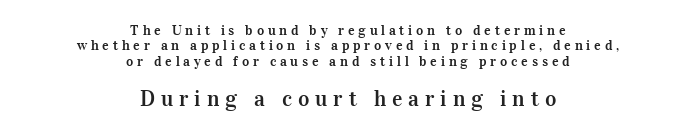
The image shows 22 px text type, upright; set centered, tight line spacing (1.1x), unusually wide letter spacing (+0.27 em), not underlined; the second (bottom) block is 1.57x larger.
